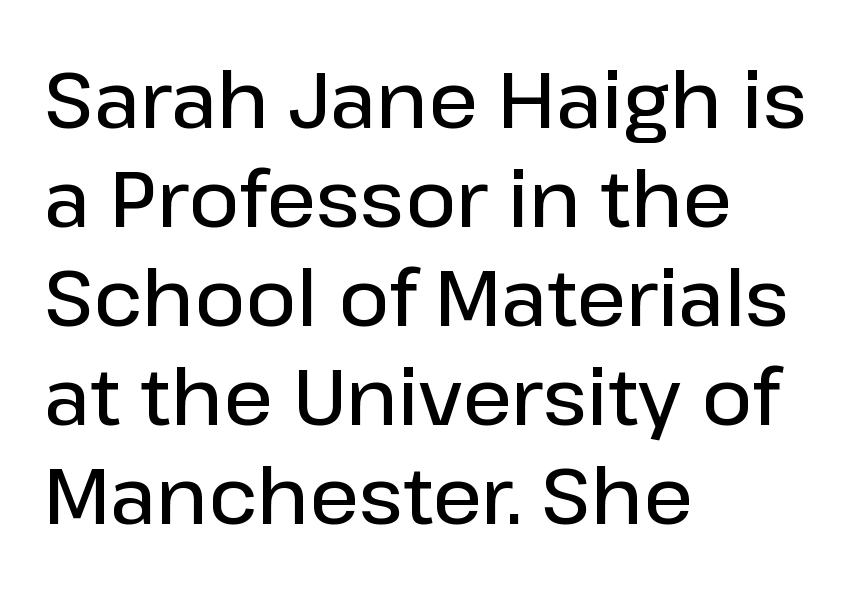
{"serif": "no", "italic": "no", "bold": "semi", "weight": "semibold", "width": "normal", "stroke_contrast": "low", "x_height": "medium", "monospaced": "no", "underline": "no", "align": "left", "line_spacing": "normal", "line_spacing_ratio": 1.27, "letter_spacing": "normal", "letter_spacing_em": 0.0, "glyph_px": 78}
